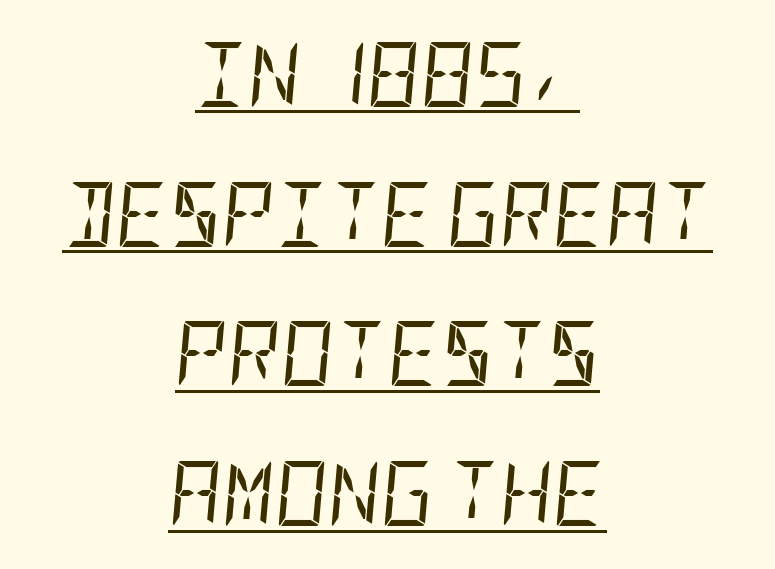
The image shows 65 px regular-weight, condensed type, italic (leaning right); set centered, loose line spacing (2.15x), normal letter spacing, underlined; low stroke contrast and a large x-height.
